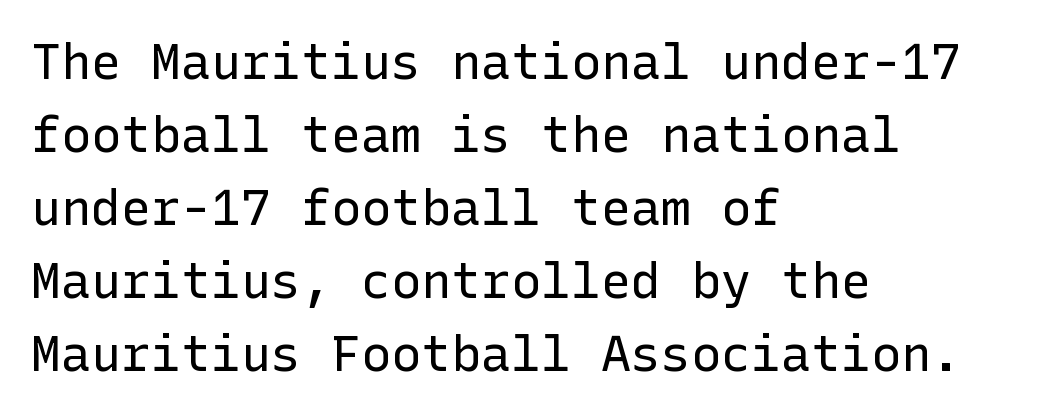
{"serif": "no", "italic": "no", "bold": "no", "weight": "regular", "width": "normal", "stroke_contrast": "low", "x_height": "medium", "underline": "no", "align": "left", "line_spacing": "normal", "line_spacing_ratio": 1.46, "letter_spacing": "normal", "letter_spacing_em": 0.0, "glyph_px": 50}
